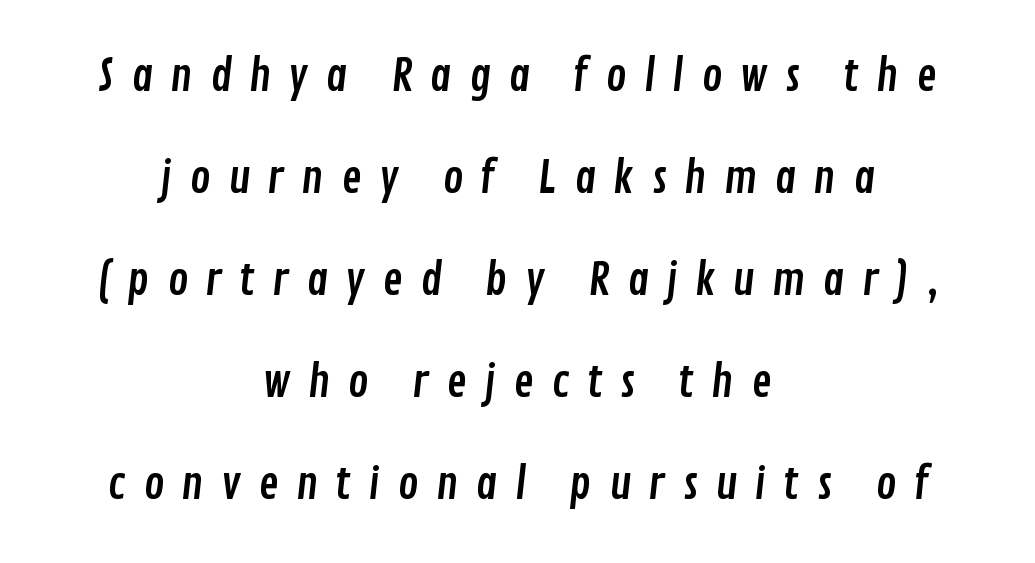
The string is rendered with underlining switched off. Varying glyph widths throughout — classic text-font behaviour. The lines are spread far apart with generous leading. In terms of letterform style, serifs are entirely absent.
